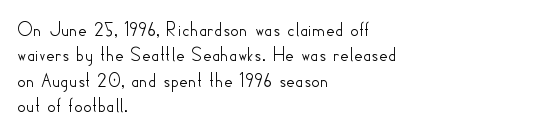
{"italic": "no", "underline": "no", "align": "left", "line_spacing_ratio": 1.21, "letter_spacing": "normal", "letter_spacing_em": 0.0, "glyph_px": 21}
